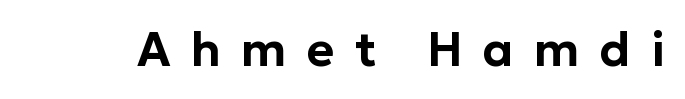
There is plenty of visible air inserted between adjacent glyphs. The letters advance in unequal steps, a hallmark of proportional type. In terms of letterform style, serifs are entirely absent. The letters stand upright; this is a roman face.
